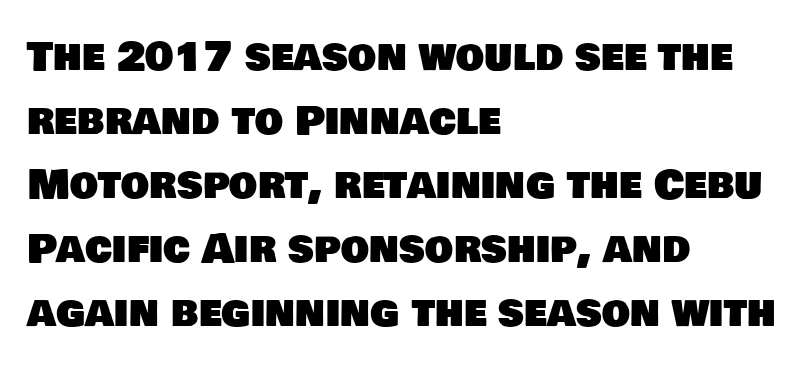
{"serif": "no", "width": "normal", "stroke_contrast": "low", "x_height": "large", "monospaced": "no", "underline": "no", "align": "left", "line_spacing": "normal", "line_spacing_ratio": 1.6, "letter_spacing": "normal", "letter_spacing_em": 0.0, "glyph_px": 40}
